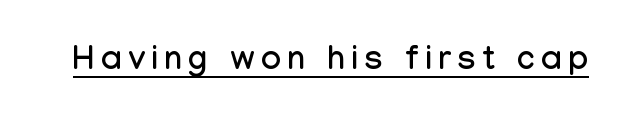
Q: Is the text italic (slanted)? A: No, it is upright.
Q: Is the typeface a serif or a sans-serif typeface? A: Sans-serif.
Q: Is the text underlined? A: Yes.
Q: Is the spacing between letters normal or unusually wide? A: Unusually wide.
Q: Width (condensed, normal, or wide)? A: Condensed.
Q: Stroke contrast? A: Low.
Q: x-height? A: Medium.
Q: Monospaced? A: No.
